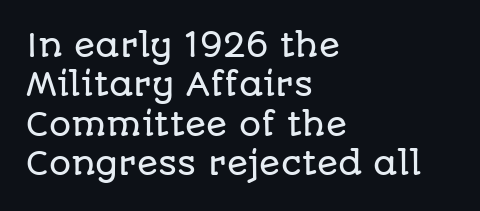
{"serif": "no", "italic": "no", "width": "normal", "stroke_contrast": "low", "x_height": "large", "monospaced": "no", "underline": "no", "align": "left", "line_spacing": "normal", "line_spacing_ratio": 1.27, "letter_spacing": "normal", "letter_spacing_em": 0.0, "glyph_px": 31}
